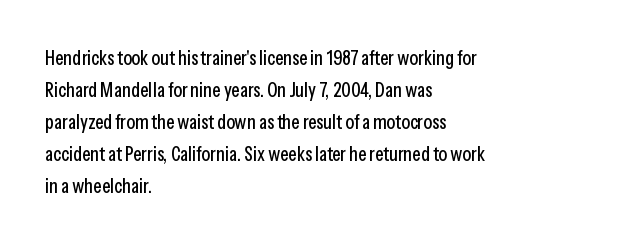
{"italic": "no", "underline": "no", "align": "left", "line_spacing": "normal", "line_spacing_ratio": 1.6, "letter_spacing": "normal", "letter_spacing_em": 0.0, "glyph_px": 20}
